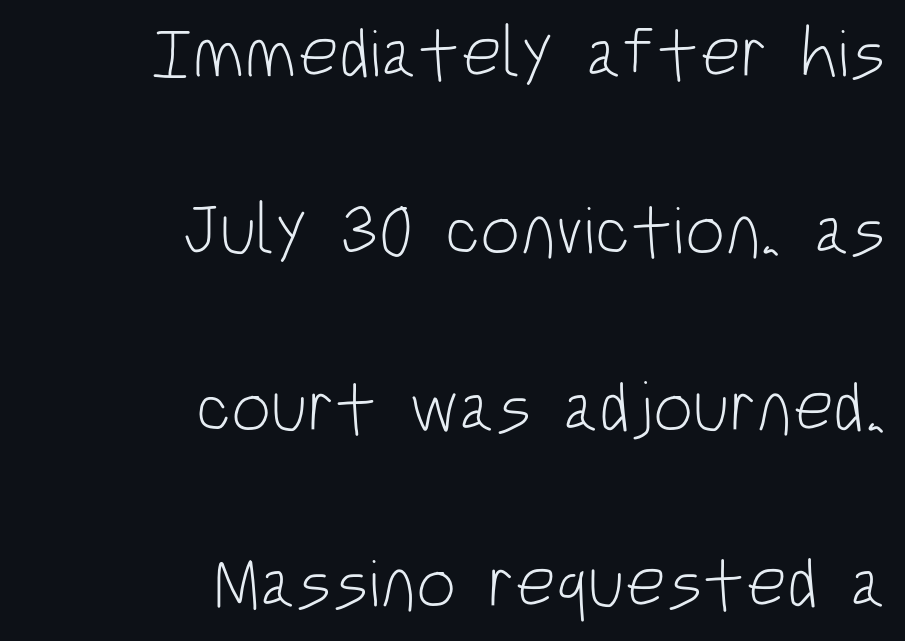
The image shows 71 px light, condensed sans-serif type, upright; set right-aligned, loose line spacing (2.49x), normal letter spacing, not underlined; low stroke contrast and a large x-height.
